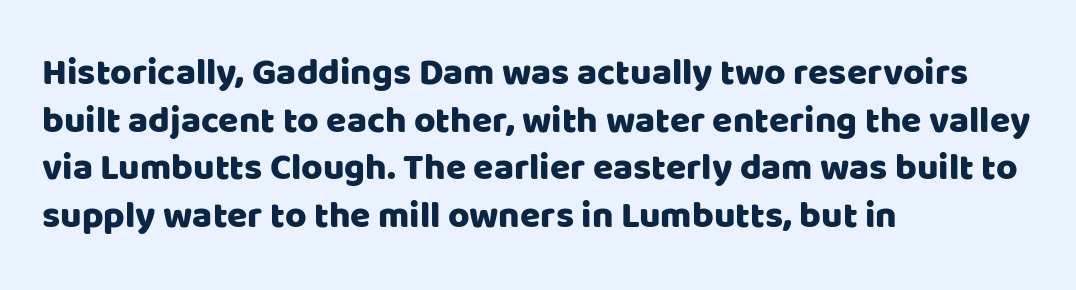
Every stem runs plumb, perpendicular to the baseline. Examine the stroke ends and you'll find no serifs. Varying glyph widths throughout — classic text-font behaviour. Beneath every word, the page is bare.
